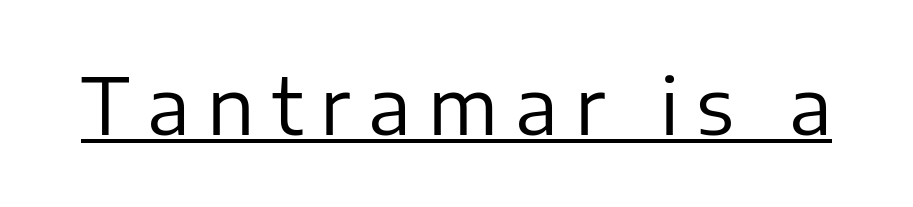
Q: Is the text bold? A: No.
Q: Is the text italic (slanted)? A: No, it is upright.
Q: Is the typeface a serif or a sans-serif typeface? A: Sans-serif.
Q: Is the text underlined? A: Yes.
Q: Is the spacing between letters normal or unusually wide? A: Unusually wide.
Q: Width (condensed, normal, or wide)? A: Normal.
Q: Stroke contrast? A: Low.
Q: x-height? A: Medium.
Q: Monospaced? A: No.
